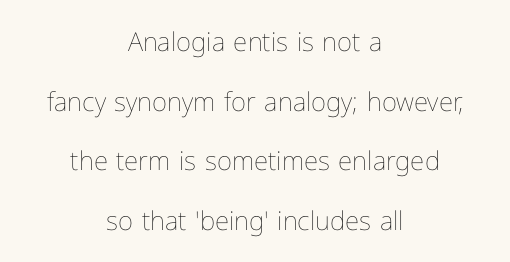
{"italic": "no", "bold": "no", "underline": "no", "align": "center", "line_spacing": "loose", "line_spacing_ratio": 2.29, "letter_spacing": "normal", "letter_spacing_em": 0.0, "glyph_px": 26}
